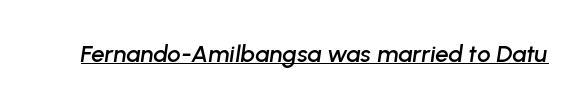
{"italic": "yes", "lean": "right", "slant_degrees": 8, "underline": "yes", "letter_spacing": "normal", "letter_spacing_em": 0.0, "glyph_px": 24}
